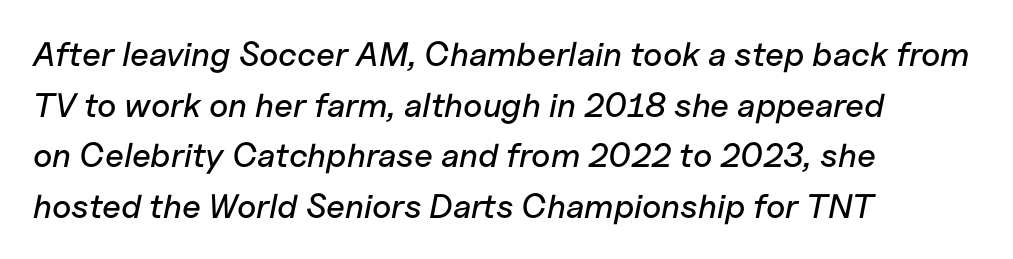
Q: Is the text italic (slanted)? A: Yes, it leans right by about 11 degrees.
Q: Is the text underlined? A: No.
Q: How is the paragraph aligned? A: Left-aligned.
Q: Is the spacing between letters normal or unusually wide? A: Normal.
Q: Is the spacing between lines tight, normal or loose? A: Normal.
Q: Width (condensed, normal, or wide)? A: Normal.
Q: Stroke contrast? A: Low.
Q: x-height? A: Medium.
Q: Monospaced? A: No.
